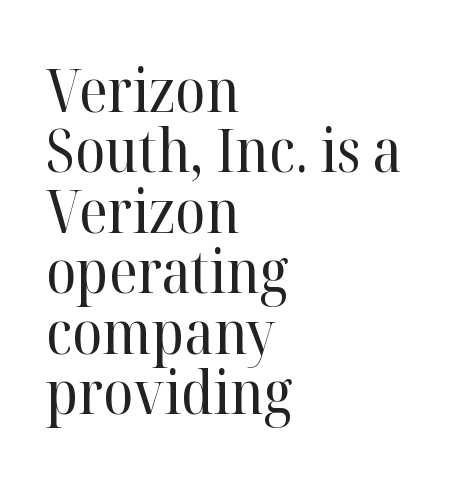
The image shows 61 px regular-weight serif type, upright; set left-aligned, tight line spacing (0.99x), normal letter spacing, not underlined; high stroke contrast and a medium x-height.
